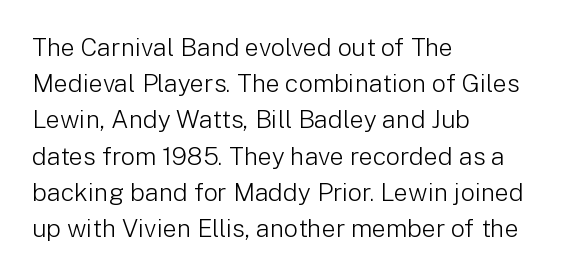
The image shows 25 px text type, upright; set left-aligned, normal line spacing (1.45x), normal letter spacing, not underlined.
